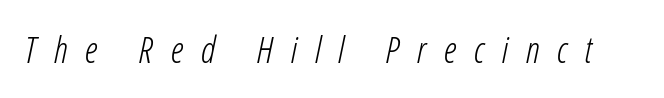
The text carries the slant typical of an italic or oblique font. Spacing between characters has been opened up far beyond the box default. The words here are not underlined. These glyphs show unthickened strokes, regular width or finer.
